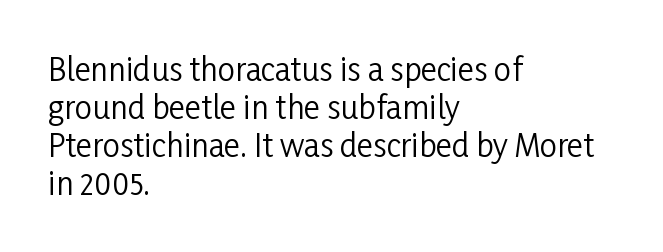
{"serif": "no", "italic": "no", "bold": "no", "weight": "regular", "width": "condensed", "stroke_contrast": "low", "x_height": "medium", "monospaced": "no", "underline": "no", "align": "left", "line_spacing_ratio": 1.23, "letter_spacing": "normal", "letter_spacing_em": 0.0, "glyph_px": 31}
